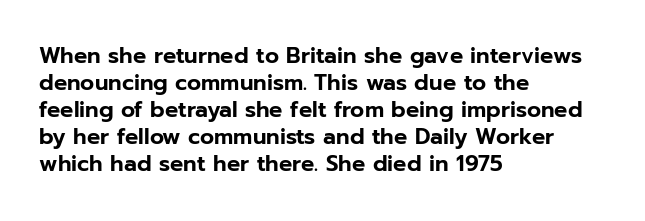
Q: Is the text italic (slanted)? A: No, it is upright.
Q: Is the text underlined? A: No.
Q: How is the paragraph aligned? A: Left-aligned.
Q: Is the spacing between letters normal or unusually wide? A: Normal.
